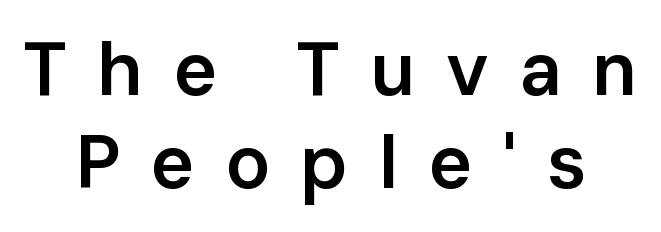
{"serif": "no", "italic": "no", "bold": "semi", "weight": "semibold", "width": "normal", "stroke_contrast": "low", "x_height": "medium", "monospaced": "no", "underline": "no", "align": "center", "line_spacing_ratio": 1.24, "letter_spacing": "wide", "letter_spacing_em": 0.4, "glyph_px": 75}
